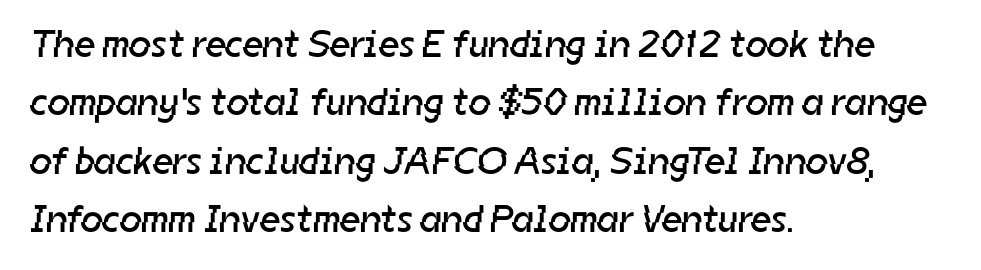
The image shows 39 px regular-weight sans-serif type; set left-aligned, normal line spacing (1.5x), normal letter spacing, not underlined; low stroke contrast and a medium x-height.
